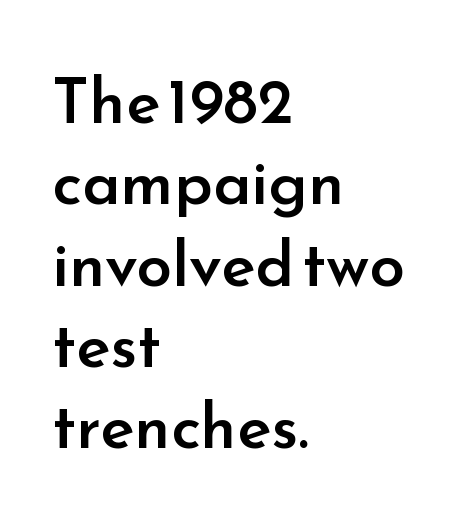
{"serif": "no", "italic": "no", "bold": "semi", "weight": "semibold", "width": "normal", "stroke_contrast": "low", "x_height": "small", "monospaced": "no", "underline": "no", "align": "left", "line_spacing": "normal", "line_spacing_ratio": 1.27, "letter_spacing": "normal", "letter_spacing_em": 0.0, "glyph_px": 64}
